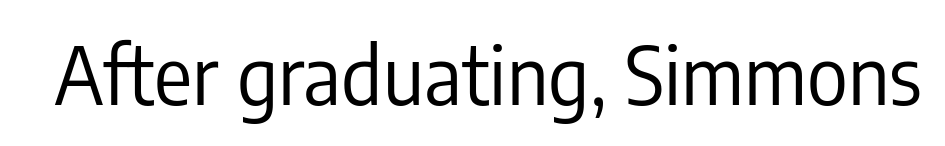
The image shows 79 px regular-weight, condensed sans-serif type, upright; set normal letter spacing, not underlined; low stroke contrast and a medium x-height.
